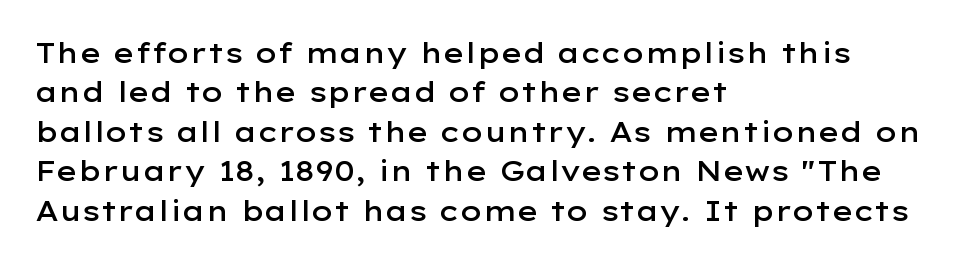
The image shows 28 px semibold, wide sans-serif type, upright; set left-aligned, normal line spacing (1.41x), normal letter spacing, not underlined; low stroke contrast and a medium x-height.
